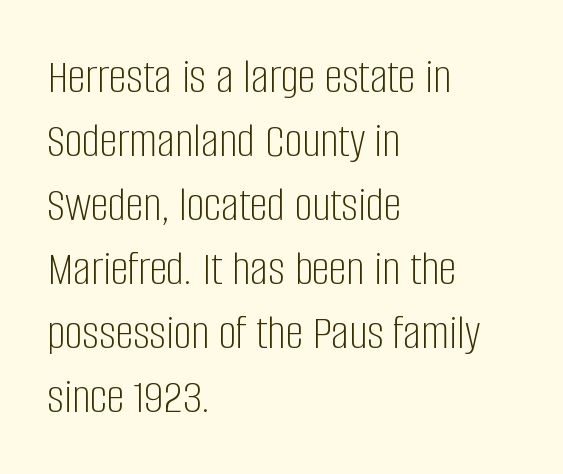
Whoever set this chose a conventional vertical rhythm. The line texture is even and compact thanks to regular tracking. Here the designer chose a conventional face with non-uniform glyph widths. No heavy texture on the line: the type isn't bold. In terms of posture, this sample is upright. Does the copy run flush right? No — it runs flush left.
